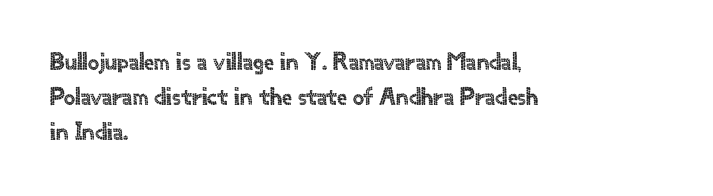
{"italic": "no", "underline": "no", "align": "left", "line_spacing": "normal", "line_spacing_ratio": 1.41, "letter_spacing": "normal", "letter_spacing_em": 0.0, "glyph_px": 25}
